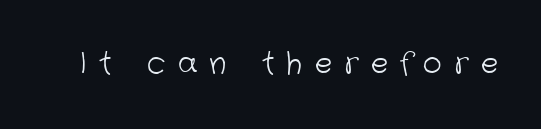
The image shows 29 px light sans-serif type; set unusually wide letter spacing (+0.42 em), not underlined; low stroke contrast and a medium x-height.
